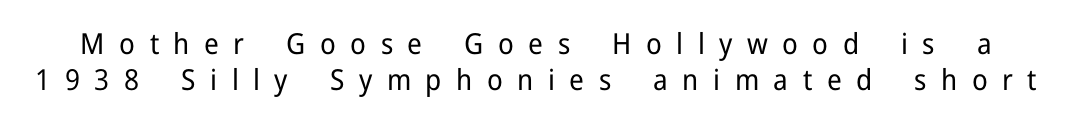
{"serif": "no", "italic": "no", "bold": "no", "weight": "regular", "width": "normal", "stroke_contrast": "low", "x_height": "medium", "monospaced": "no", "underline": "no", "line_spacing_ratio": 1.23, "letter_spacing": "wide", "letter_spacing_em": 0.5, "glyph_px": 29}
